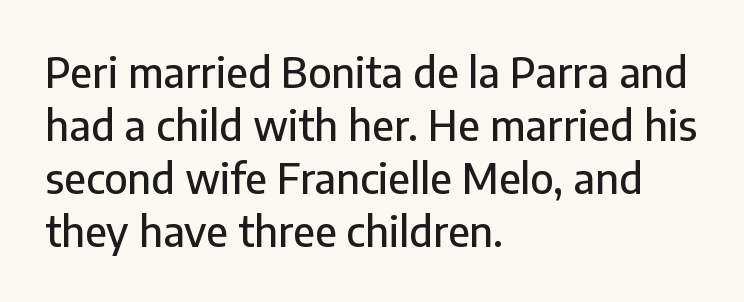
Q: Is the text italic (slanted)? A: No, it is upright.
Q: Is the typeface a serif or a sans-serif typeface? A: Sans-serif.
Q: Is the text underlined? A: No.
Q: How is the paragraph aligned? A: Left-aligned.
Q: Is the spacing between letters normal or unusually wide? A: Normal.
Q: Is the spacing between lines tight, normal or loose? A: Normal.
Q: Width (condensed, normal, or wide)? A: Normal.
Q: Stroke contrast? A: Low.
Q: x-height? A: Medium.
Q: Monospaced? A: No.
